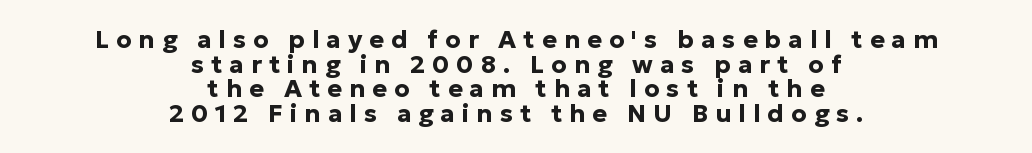
Q: Is the text bold? A: Yes.
Q: Is the text italic (slanted)? A: No, it is upright.
Q: Is the text underlined? A: No.
Q: How is the paragraph aligned? A: Centered.
Q: Is the spacing between letters normal or unusually wide? A: Unusually wide.
Q: Is the spacing between lines tight, normal or loose? A: Tight.
